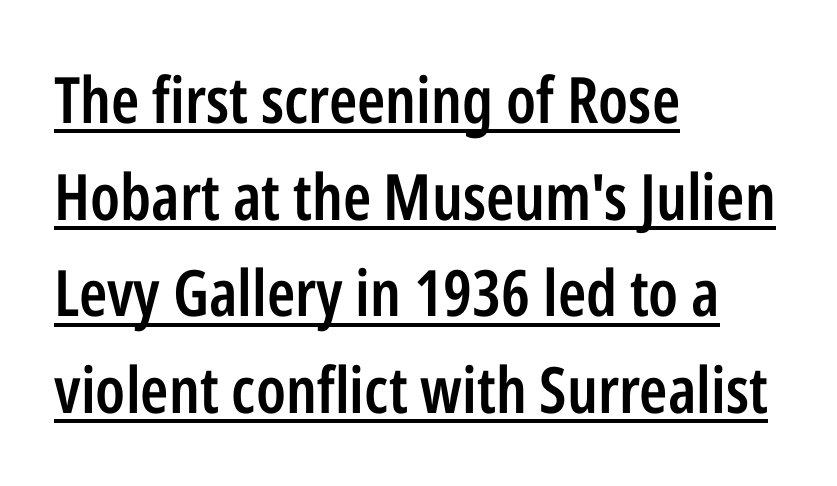
Looks like regular typesetting: each glyph gets only the width it needs. The string is rendered with underlining switched on. Inter-character spacing is left at the font's built-in metrics. Characters remain perfectly vertical along every line. Serif or sans? Sans — the stroke terminals are bare. If you drew a ruler down the left edge, every line would touch it.
